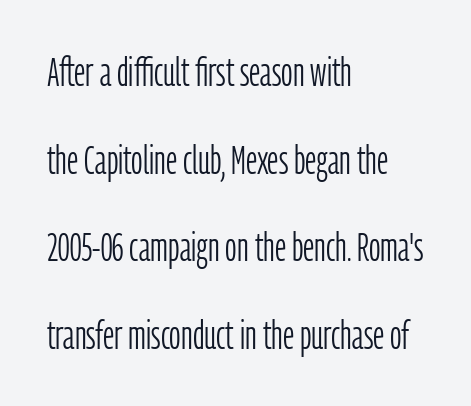
{"serif": "no", "italic": "no", "bold": "no", "weight": "light", "width": "condensed", "stroke_contrast": "low", "x_height": "medium", "monospaced": "no", "underline": "no", "align": "left", "line_spacing": "loose", "line_spacing_ratio": 2.19, "letter_spacing": "normal", "letter_spacing_em": 0.0, "glyph_px": 40}
